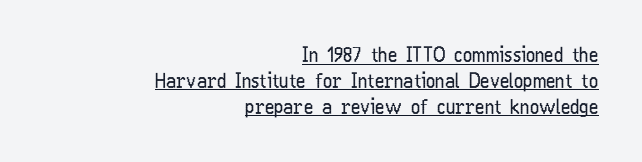
The image shows 20 px text type, upright; set right-aligned, normal line spacing (1.29x), normal letter spacing, underlined.
